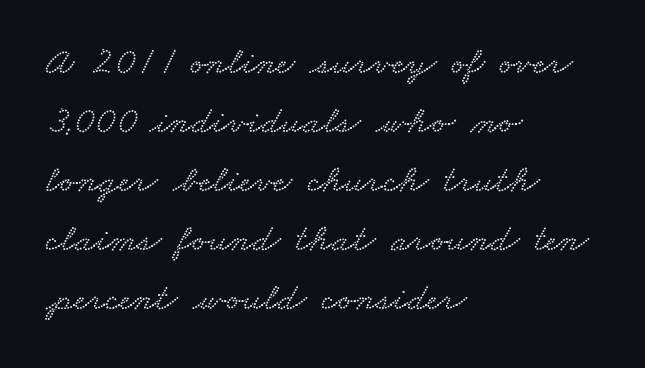
{"width": "wide", "stroke_contrast": "low", "x_height": "small", "monospaced": "no", "underline": "no", "align": "left", "line_spacing": "normal", "line_spacing_ratio": 1.51, "letter_spacing": "normal", "letter_spacing_em": 0.0, "glyph_px": 39}
